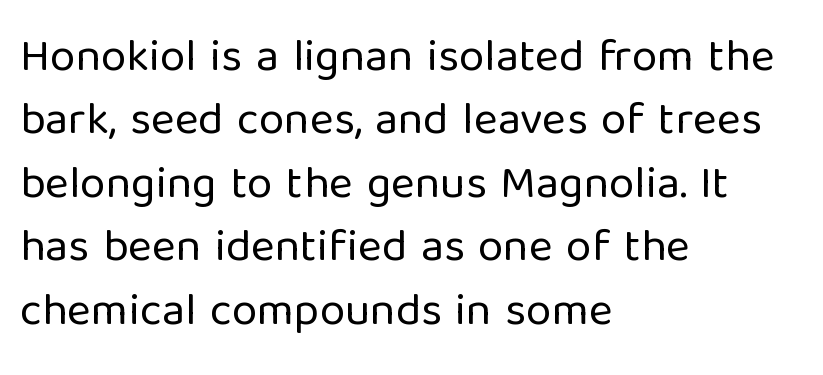
{"serif": "no", "italic": "no", "bold": "no", "weight": "regular", "width": "normal", "stroke_contrast": "low", "x_height": "medium", "monospaced": "no", "underline": "no", "align": "left", "line_spacing": "normal", "line_spacing_ratio": 1.38, "letter_spacing": "normal", "letter_spacing_em": 0.0, "glyph_px": 46}
